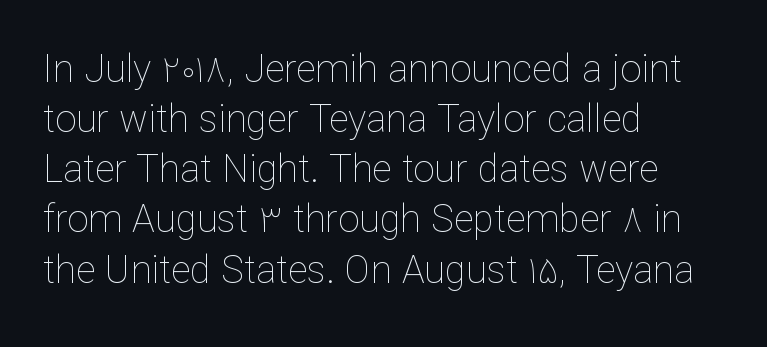
The image shows 38 px thin type, upright; set left-aligned, normal line spacing (1.32x), normal letter spacing, not underlined; low stroke contrast and a medium x-height.
